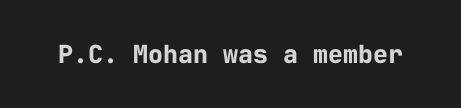
The image shows 25 px bold type, upright; set normal letter spacing, not underlined.
